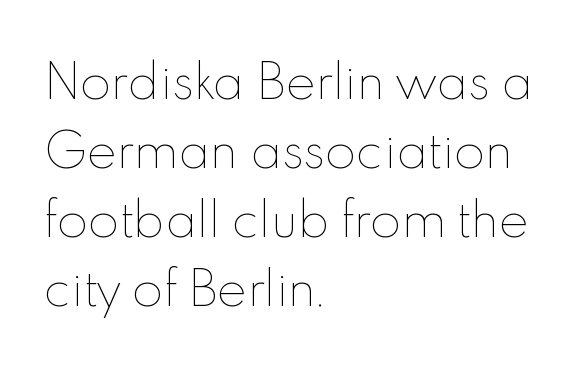
The image shows 46 px thin type, upright; set left-aligned, normal line spacing (1.5x), normal letter spacing, not underlined; a small x-height.
